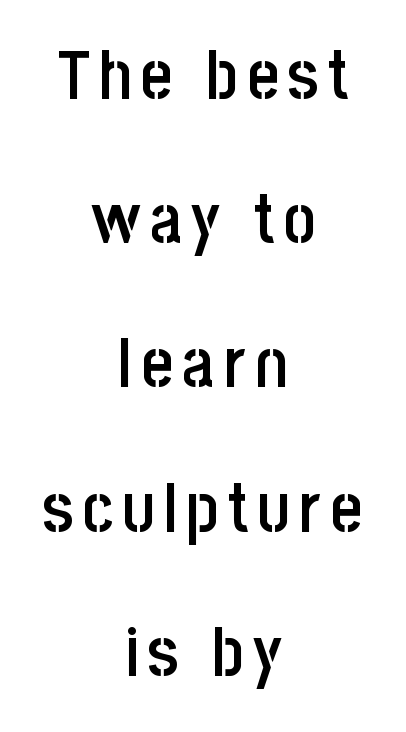
{"serif": "no", "italic": "no", "bold": "semi", "weight": "semibold", "width": "condensed", "stroke_contrast": "low", "x_height": "large", "monospaced": "no", "underline": "no", "align": "center", "line_spacing": "loose", "line_spacing_ratio": 2.09, "glyph_px": 69}
